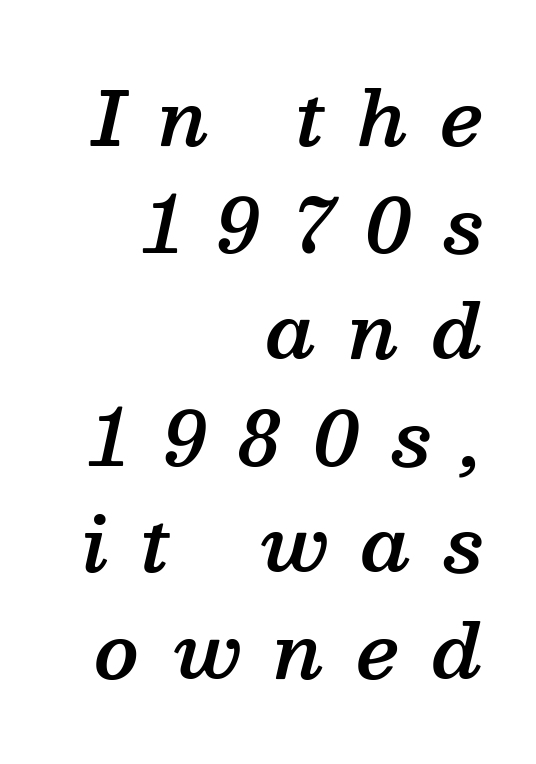
Descender tails drop into unmarked territory. Spacing verdict: proportional, widths tailored to each character. Typesetter's note: demi weight, one step under bold. The lettering tilts uniformly, giving the passage an italic look.
